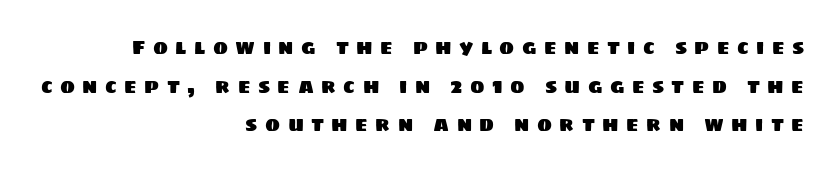
Q: Is the text underlined? A: No.
Q: How is the paragraph aligned? A: Right-aligned.
Q: Is the spacing between letters normal or unusually wide? A: Unusually wide.
Q: Is the spacing between lines tight, normal or loose? A: Loose.
